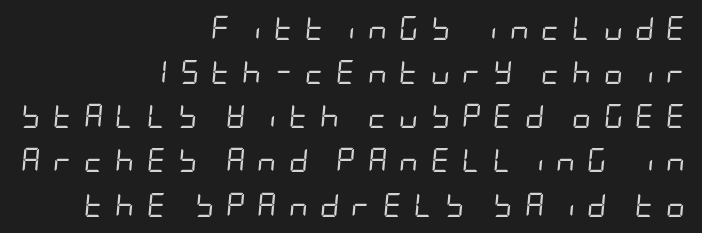
{"italic": "yes", "lean": "right", "slant_degrees": 5, "bold": "no", "underline": "no", "align": "right", "line_spacing_ratio": 1.84, "letter_spacing": "wide", "letter_spacing_em": 0.49, "glyph_px": 24}
